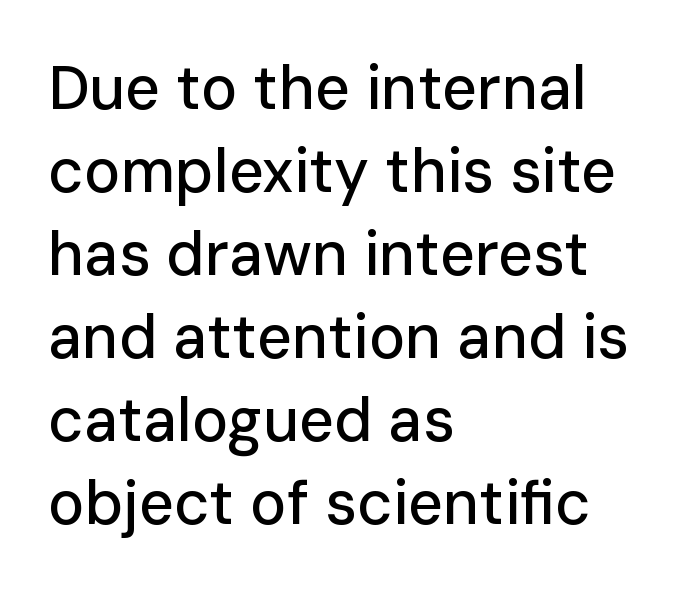
Q: Is the text italic (slanted)? A: No, it is upright.
Q: Is the typeface a serif or a sans-serif typeface? A: Sans-serif.
Q: Is the text underlined? A: No.
Q: How is the paragraph aligned? A: Left-aligned.
Q: Is the spacing between letters normal or unusually wide? A: Normal.
Q: Is the spacing between lines tight, normal or loose? A: Normal.
Q: Width (condensed, normal, or wide)? A: Normal.
Q: Stroke contrast? A: Low.
Q: x-height? A: Medium.
Q: Monospaced? A: No.
